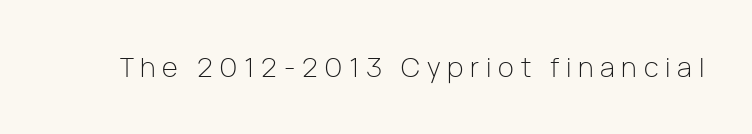
The font's upright variant was chosen for this text. Is the type heavy? It reads as light-to-regular instead. Bare-footed words on every line. You could only call the tracking loose — the letters float apart.
